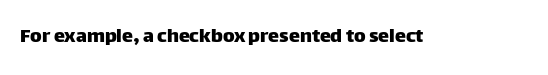
{"italic": "no", "underline": "no", "letter_spacing": "normal", "letter_spacing_em": 0.0, "glyph_px": 22}
